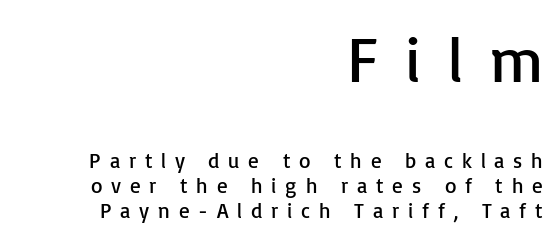
{"serif": "no", "italic": "no", "bold": "no", "weight": "regular", "width": "normal", "stroke_contrast": "low", "x_height": "medium", "monospaced": "no", "underline": "no", "align": "right", "line_spacing_ratio": 1.21, "letter_spacing": "wide", "letter_spacing_em": 0.42, "larger_block": "first", "size_ratio": 3.05, "glyph_px": 64}
